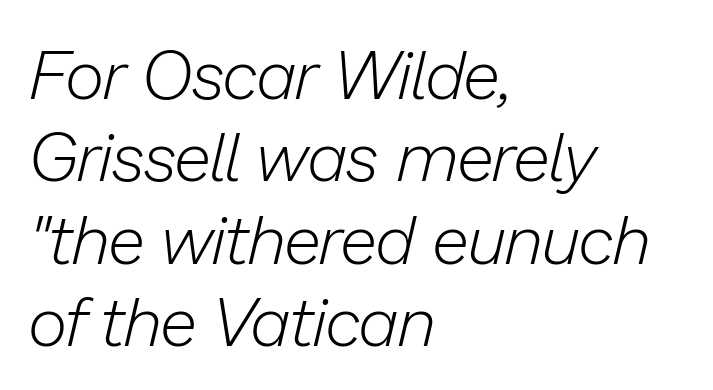
{"italic": "yes", "lean": "right", "slant_degrees": 13, "bold": "no", "weight": "light", "width": "normal", "stroke_contrast": "low", "x_height": "medium", "monospaced": "no", "underline": "no", "align": "left", "line_spacing_ratio": 1.21, "letter_spacing": "normal", "letter_spacing_em": 0.0, "glyph_px": 68}
